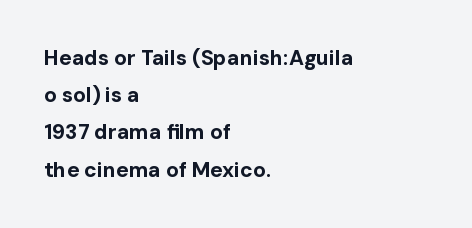
{"italic": "no", "bold": "yes", "underline": "no", "align": "left", "line_spacing_ratio": 1.77, "letter_spacing": "normal", "letter_spacing_em": 0.0, "glyph_px": 21}
